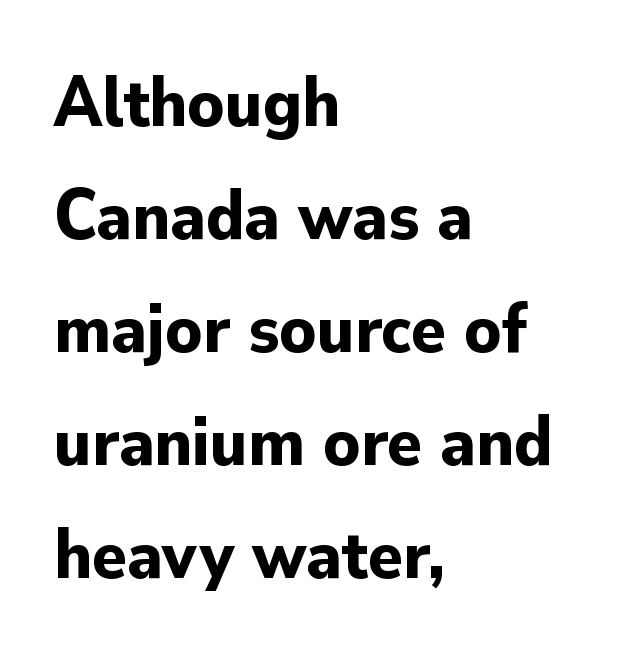
{"serif": "no", "italic": "no", "bold": "yes", "weight": "bold", "width": "normal", "stroke_contrast": "low", "x_height": "small", "monospaced": "no", "underline": "no", "align": "left", "line_spacing": "normal", "line_spacing_ratio": 1.59, "letter_spacing": "normal", "letter_spacing_em": 0.0, "glyph_px": 71}
